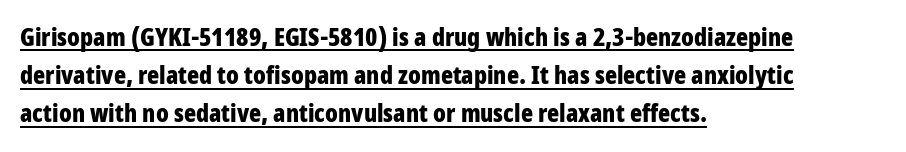
Is the block centered? No — it sits flush against the left margin. A full-strength bold gives these letters their thick strokes. A baseline rule has been typeset under these characters. Tracking here is standard; glyphs follow each other at the usual distance. This block has exactly the height ordinary leading produces.
